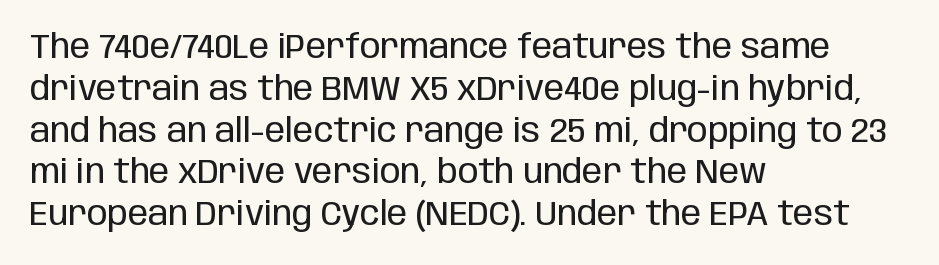
Q: Is the text bold? A: No.
Q: Is the text italic (slanted)? A: No, it is upright.
Q: Is the typeface a serif or a sans-serif typeface? A: Sans-serif.
Q: Is the text underlined? A: No.
Q: How is the paragraph aligned? A: Left-aligned.
Q: Is the spacing between letters normal or unusually wide? A: Normal.
Q: Width (condensed, normal, or wide)? A: Condensed.
Q: Stroke contrast? A: Low.
Q: x-height? A: Large.
Q: Monospaced? A: No.
